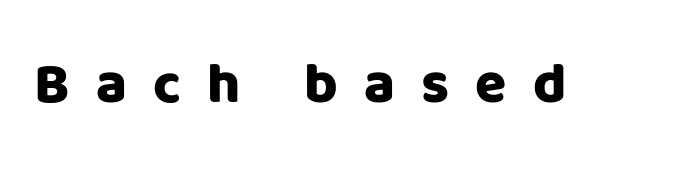
The line texture is sparse and dotted thanks to wide tracking. This is roman type, the default non-slanted kind. These lines are rendered in a variable-pitch font. Has an underline been added? It has not.
